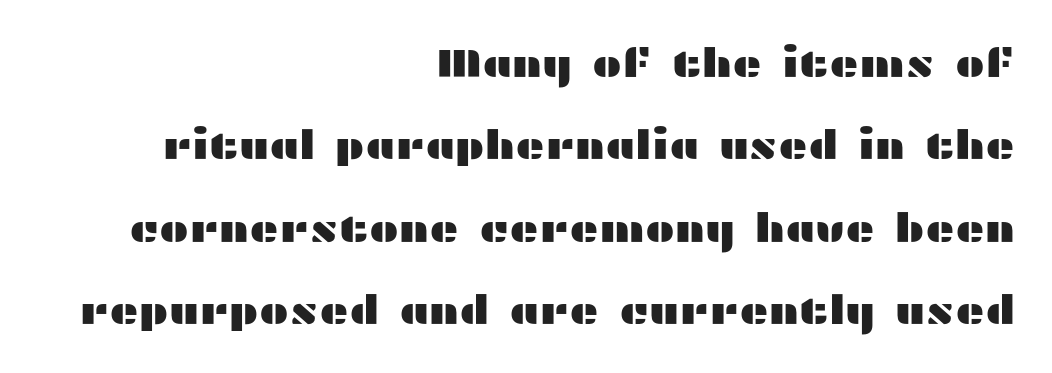
The image shows 40 px wide sans-serif type, upright; set right-aligned, loose line spacing (2.06x), normal letter spacing, not underlined; medium stroke contrast and a medium x-height.
